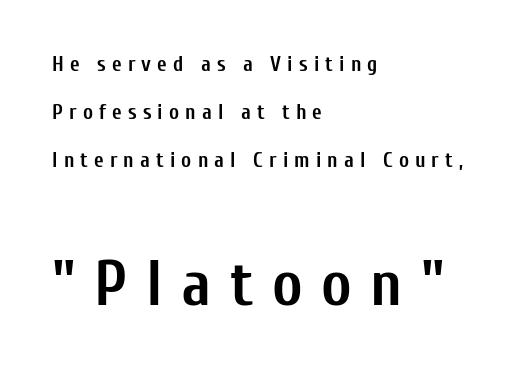
The image shows 64 px semibold, condensed sans-serif type, upright; set left-aligned, loose line spacing (2.29x), unusually wide letter spacing (+0.29 em), not underlined; the second (bottom) block is 3.05x larger; low stroke contrast and a medium x-height.
